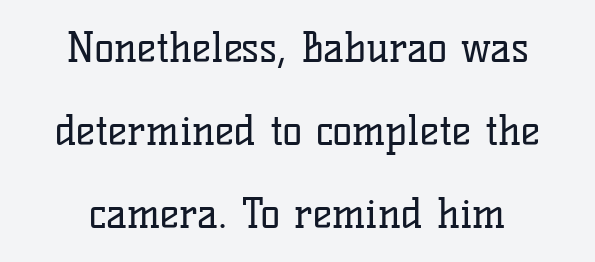
The image shows 41 px regular-weight serif type, upright; set centered, loose line spacing (2.02x), normal letter spacing, not underlined; low stroke contrast and a medium x-height.
